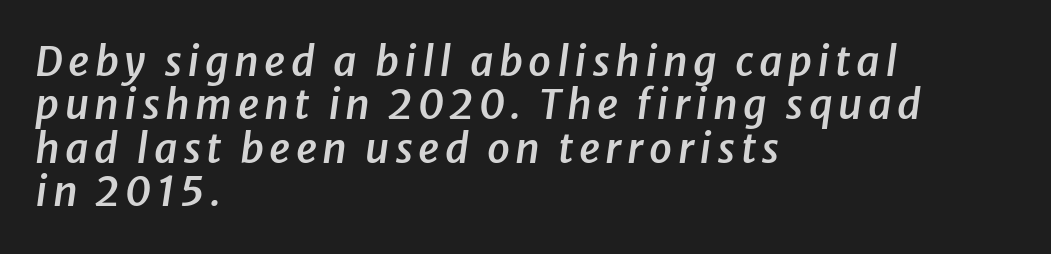
Teacher's note: observe the even left margin — that is flush-left alignment. The glyphs are unaccompanied by any horizontal stroke below them. Is this a fixed-width face? No — the glyphs have proportional, varying widths. Strokes here are thickened, but only to semibold level. Is there much room between lines? No — they nearly touch. Characters are canted at an angle relative to the baseline's perpendicular.
